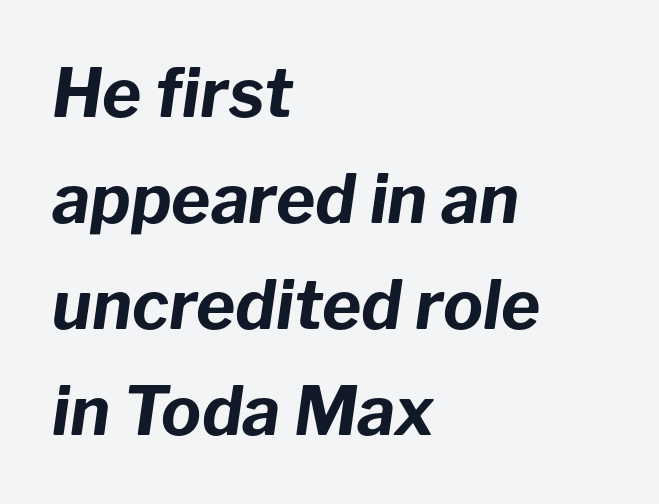
Q: Is the text bold? A: Yes.
Q: Is the text italic (slanted)? A: Yes, it leans right by about 8 degrees.
Q: Is the text underlined? A: No.
Q: How is the paragraph aligned? A: Left-aligned.
Q: Is the spacing between letters normal or unusually wide? A: Normal.
Q: Is the spacing between lines tight, normal or loose? A: Normal.
Q: Width (condensed, normal, or wide)? A: Normal.
Q: Stroke contrast? A: Low.
Q: x-height? A: Medium.
Q: Monospaced? A: No.
